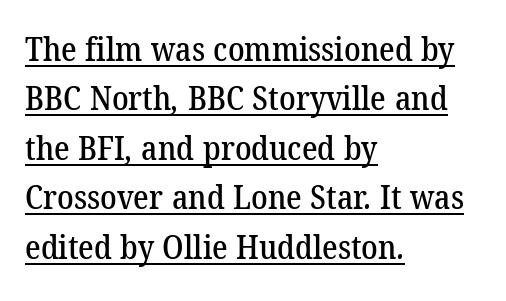
The compositor pushed each line to the left boundary. The typesetter has applied underlining to the passage shown. Students, note that the glyphs here touch the page at normal intervals. Are there feet on the stems? There are — it's a serif. Here the designer chose a conventional face with non-uniform glyph widths. The rows are spaced the way most documents space them.
